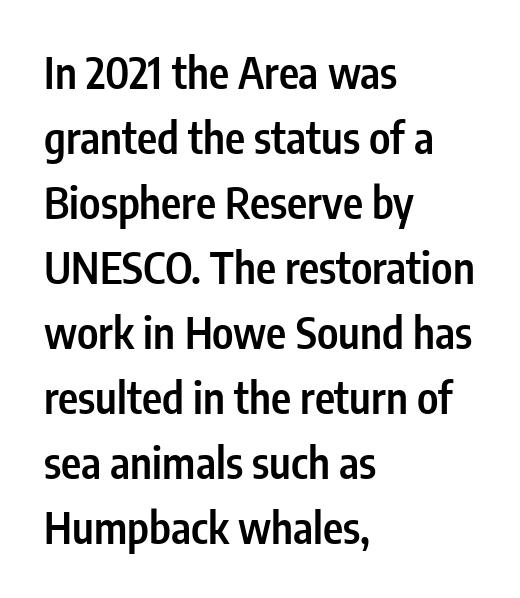
The compositor pushed each line to the left boundary. The rendering shows plain stroke endings on the letterforms — a sans-serif design. The rendering uses a moderate line-height, typical for paragraphs. The space beneath each line is pristine and unruled.
